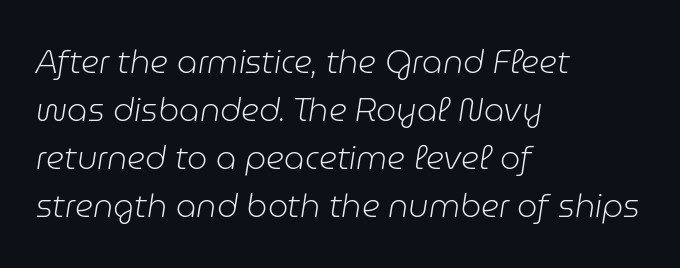
{"italic": "yes", "lean": "right", "slant_degrees": 9, "bold": "no", "weight": "light", "width": "normal", "stroke_contrast": "low", "x_height": "medium", "monospaced": "no", "underline": "no", "align": "left", "line_spacing": "normal", "line_spacing_ratio": 1.5, "letter_spacing": "normal", "letter_spacing_em": 0.0, "glyph_px": 32}
